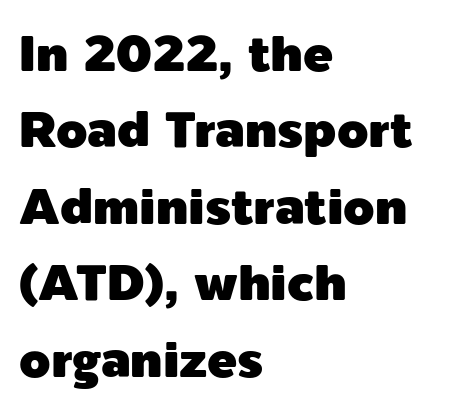
The image shows 50 px sans-serif type, upright; set left-aligned, normal line spacing (1.53x), normal letter spacing, not underlined; a medium x-height.
